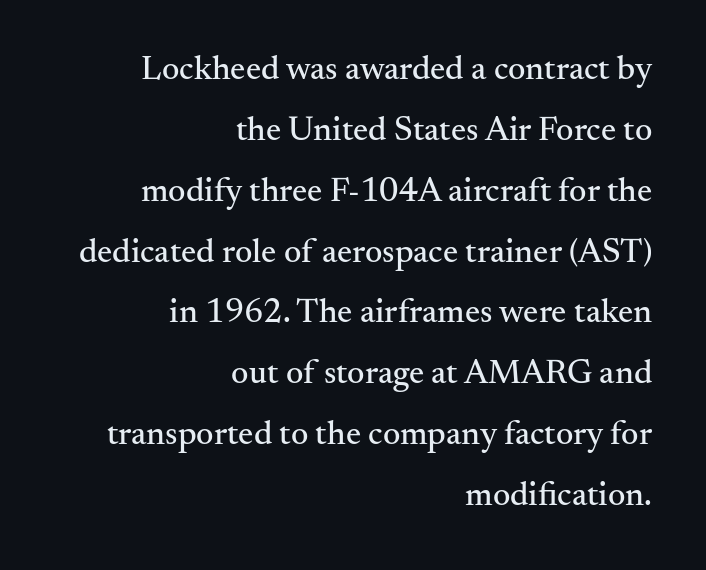
The glyphs in this specimen are seriffed. This is roman type, the default non-slanted kind. Horizontally, the lines are justified to the trailing edge only. Just letters on the line, the space beneath them empty.
